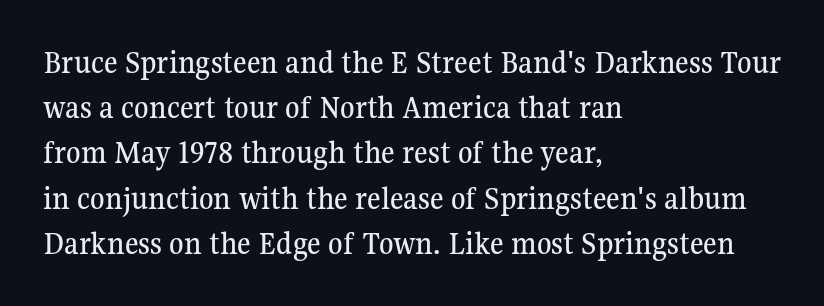
You could call the tracking neutral — neither tight nor loose. Does the copy run flush right? No — it runs flush left. No italicization has been applied; the sample stays upright. Anything drawn beneath the words? Only blank space.
